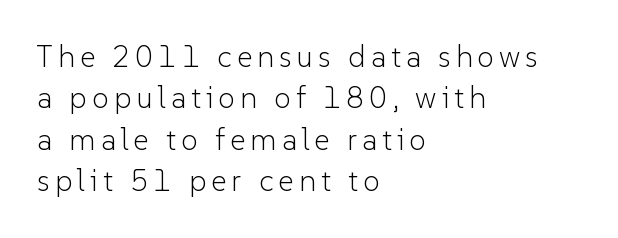
{"serif": "no", "italic": "no", "bold": "no", "weight": "light", "width": "normal", "stroke_contrast": "low", "x_height": "medium", "monospaced": "no", "underline": "no", "align": "left", "line_spacing": "normal", "line_spacing_ratio": 1.38, "glyph_px": 30}
